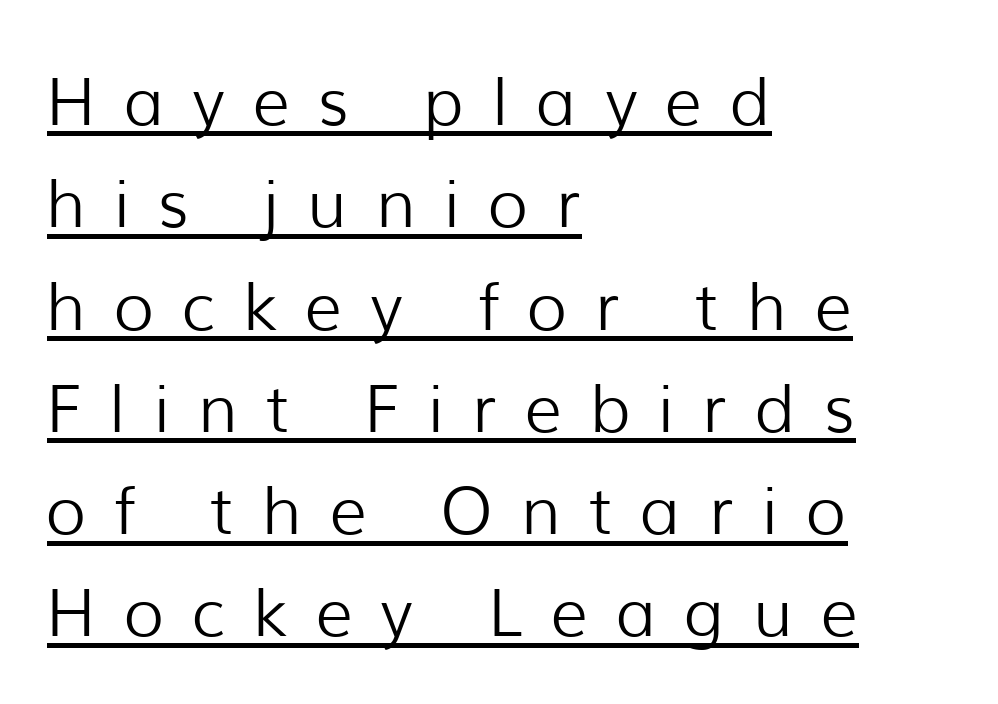
The image shows 66 px light sans-serif type, upright; set left-aligned, normal line spacing (1.55x), unusually wide letter spacing (+0.42 em), underlined; low stroke contrast and a medium x-height.
